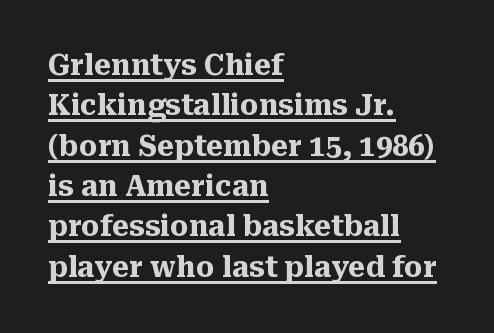
The image shows 29 px heavy serif type, upright; set left-aligned, normal line spacing (1.39x), normal letter spacing, underlined; medium stroke contrast and a medium x-height.
